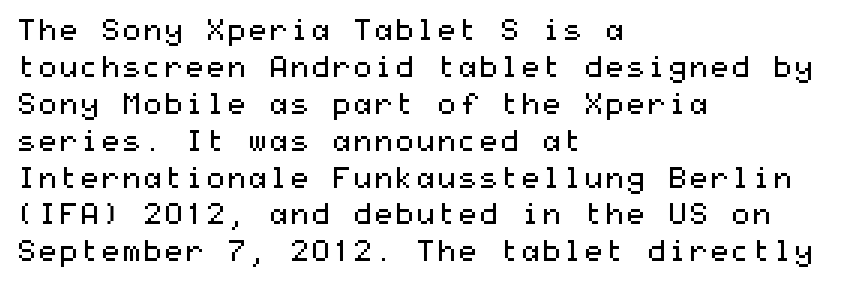
Q: Is the text bold? A: No.
Q: Is the text italic (slanted)? A: No, it is upright.
Q: Is the typeface a serif or a sans-serif typeface? A: Sans-serif.
Q: Is the text underlined? A: No.
Q: How is the paragraph aligned? A: Left-aligned.
Q: Is the spacing between letters normal or unusually wide? A: Normal.
Q: Width (condensed, normal, or wide)? A: Wide.
Q: Stroke contrast? A: Medium.
Q: x-height? A: Medium.
